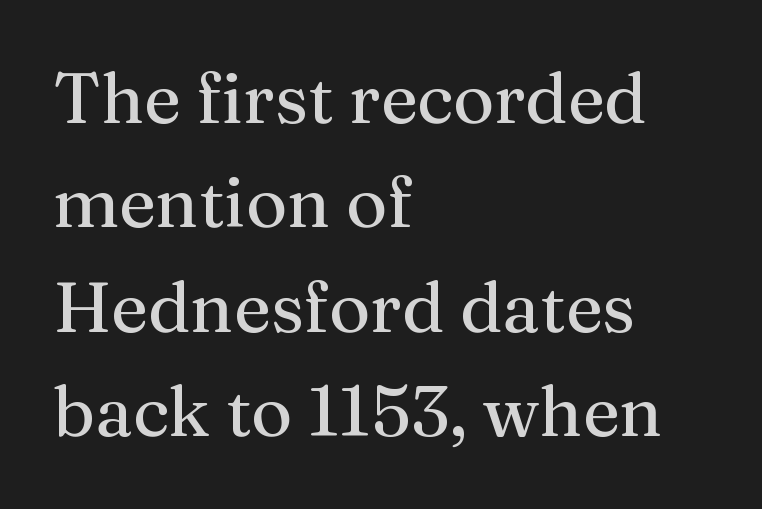
{"serif": "yes", "italic": "no", "bold": "no", "weight": "regular", "width": "normal", "stroke_contrast": "medium", "x_height": "medium", "monospaced": "no", "underline": "no", "align": "left", "line_spacing": "normal", "line_spacing_ratio": 1.47, "letter_spacing": "normal", "letter_spacing_em": 0.0, "glyph_px": 71}
